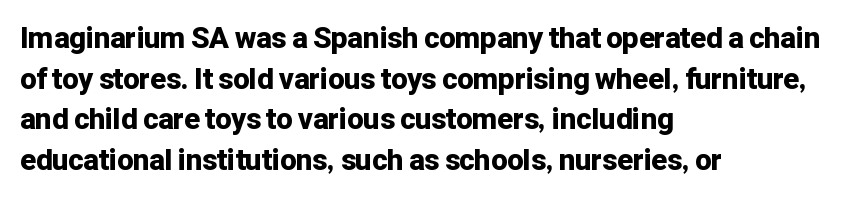
Just letters on the line, the space beneath them empty. Baseline-to-baseline distance is the conventional proportion of letter height. Typesetter's note: full bold, strokes at maximum text heaviness. Layout note: lines flush left. These lines are rendered in a variable-pitch font.
